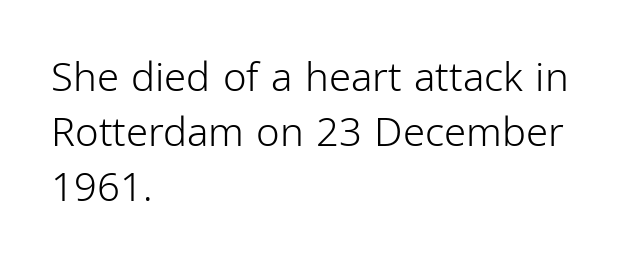
Q: Is the text bold? A: No.
Q: Is the text italic (slanted)? A: No, it is upright.
Q: Is the typeface a serif or a sans-serif typeface? A: Sans-serif.
Q: Is the text underlined? A: No.
Q: How is the paragraph aligned? A: Left-aligned.
Q: Is the spacing between letters normal or unusually wide? A: Normal.
Q: Is the spacing between lines tight, normal or loose? A: Normal.
Q: Width (condensed, normal, or wide)? A: Condensed.
Q: Stroke contrast? A: Low.
Q: x-height? A: Medium.
Q: Monospaced? A: No.
